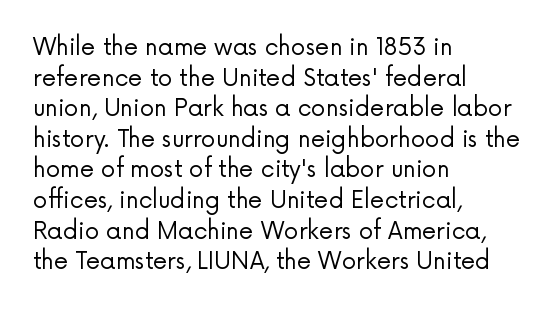
The image shows 23 px text type, upright; set left-aligned, normal line spacing (1.33x), normal letter spacing, not underlined.
